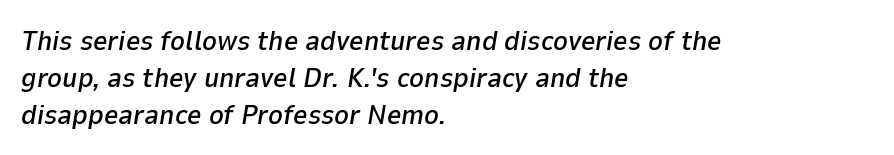
{"italic": "yes", "lean": "right", "slant_degrees": 9, "width": "normal", "stroke_contrast": "low", "x_height": "medium", "monospaced": "no", "underline": "no", "align": "left", "line_spacing": "normal", "line_spacing_ratio": 1.32, "letter_spacing": "normal", "letter_spacing_em": 0.0, "glyph_px": 28}
